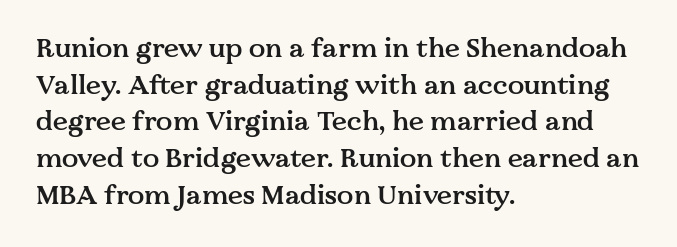
Q: Is the text bold? A: Semi-bold.
Q: Is the text italic (slanted)? A: No, it is upright.
Q: Is the text underlined? A: No.
Q: How is the paragraph aligned? A: Left-aligned.
Q: Is the spacing between letters normal or unusually wide? A: Normal.
Q: Is the spacing between lines tight, normal or loose? A: Normal.
